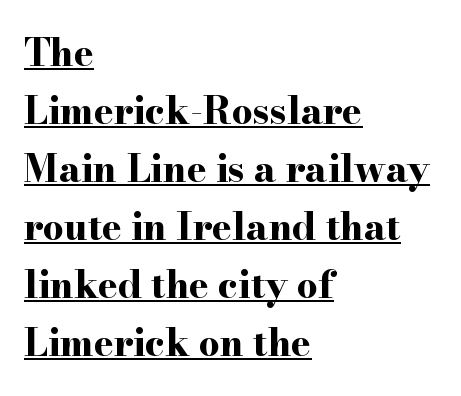
Q: Is the text bold? A: Yes.
Q: Is the text italic (slanted)? A: No, it is upright.
Q: Is the typeface a serif or a sans-serif typeface? A: Serif.
Q: Is the text underlined? A: Yes.
Q: How is the paragraph aligned? A: Left-aligned.
Q: Is the spacing between letters normal or unusually wide? A: Normal.
Q: Is the spacing between lines tight, normal or loose? A: Normal.
Q: Width (condensed, normal, or wide)? A: Wide.
Q: Stroke contrast? A: High.
Q: x-height? A: Small.
Q: Monospaced? A: No.
